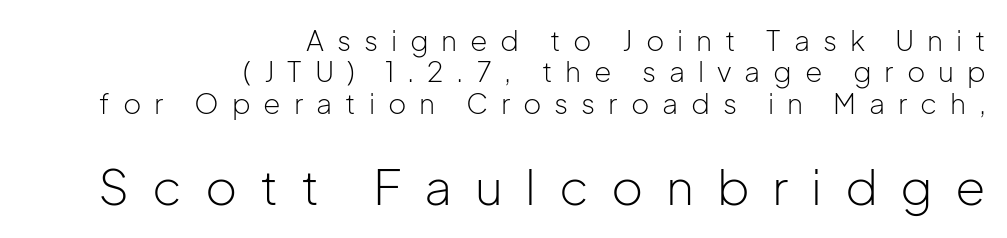
Compared with typical body copy, the letter spacing here is much looser. Bold? No — there's no thickening of the strokes. Compared with a flush-left layout, this one pins lines to the opposite, right side. The later block is typeset at a bigger size than the earlier block. These lines are composed in type without serifs.
